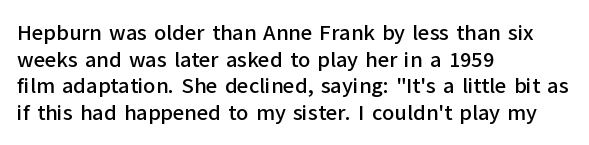
The image shows 22 px text type, upright; set left-aligned, line spacing 1.21x, normal letter spacing, not underlined.
